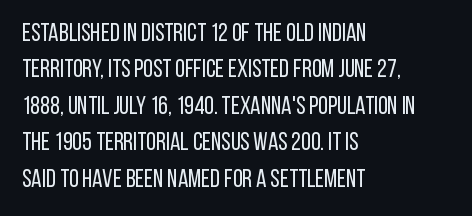
{"italic": "no", "bold": "no", "underline": "no", "align": "left", "line_spacing": "normal", "line_spacing_ratio": 1.46, "letter_spacing": "normal", "letter_spacing_em": 0.0, "glyph_px": 25}
